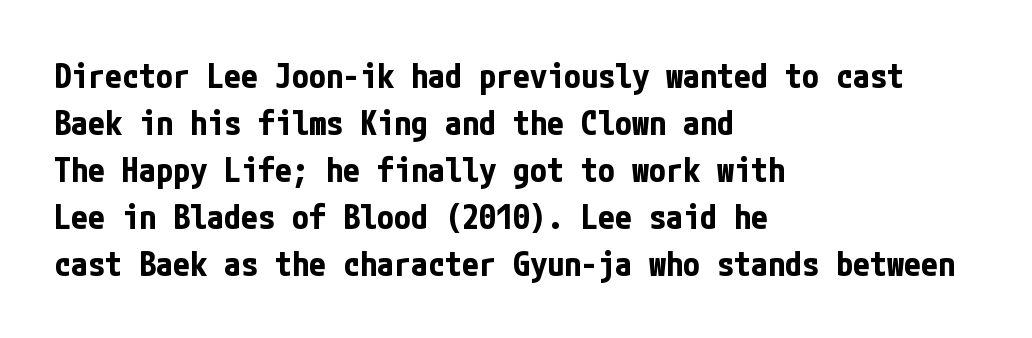
The image shows 34 px bold, condensed sans-serif type, upright; set left-aligned, normal line spacing (1.38x), normal letter spacing, not underlined; low stroke contrast and a medium x-height.
